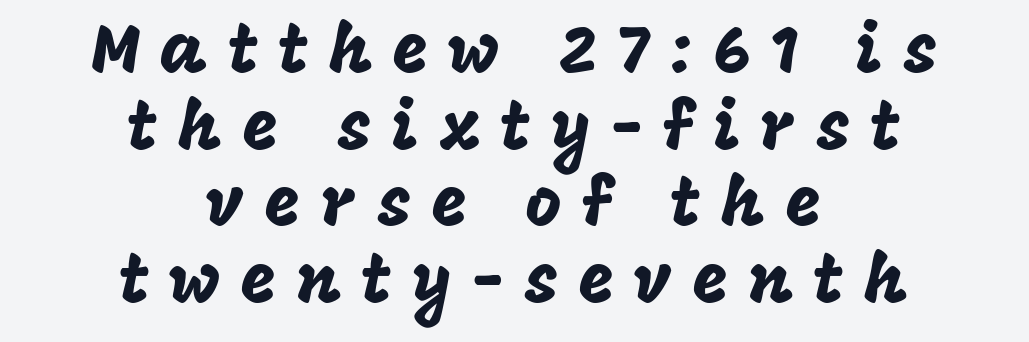
The image shows 69 px sans-serif type; set centered, tight line spacing (1.11x), unusually wide letter spacing (+0.29 em), not underlined; low stroke contrast and a large x-height.
